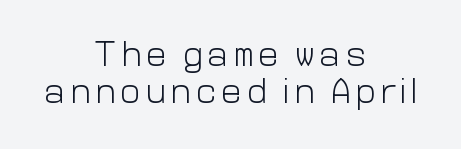
Q: Is the text bold? A: No.
Q: Is the text italic (slanted)? A: No, it is upright.
Q: Is the typeface a serif or a sans-serif typeface? A: Sans-serif.
Q: Is the text underlined? A: No.
Q: How is the paragraph aligned? A: Centered.
Q: Is the spacing between lines tight, normal or loose? A: Tight.
Q: Width (condensed, normal, or wide)? A: Normal.
Q: Stroke contrast? A: Low.
Q: x-height? A: Medium.
Q: Monospaced? A: No.
